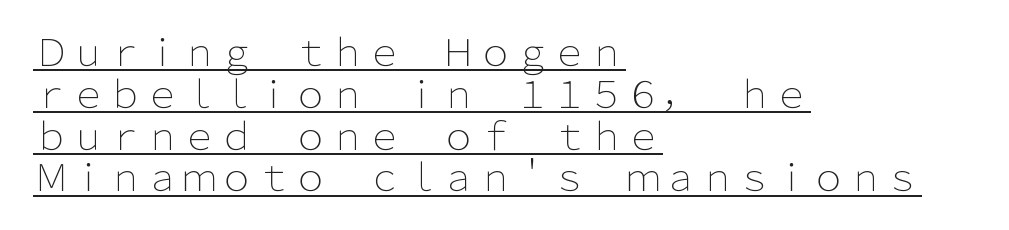
{"serif": "no", "italic": "no", "bold": "no", "weight": "light", "width": "normal", "stroke_contrast": "low", "x_height": "medium", "monospaced": "no", "underline": "yes", "align": "left", "line_spacing": "tight", "line_spacing_ratio": 1.13, "letter_spacing": "normal", "letter_spacing_em": 0.0, "glyph_px": 37}
